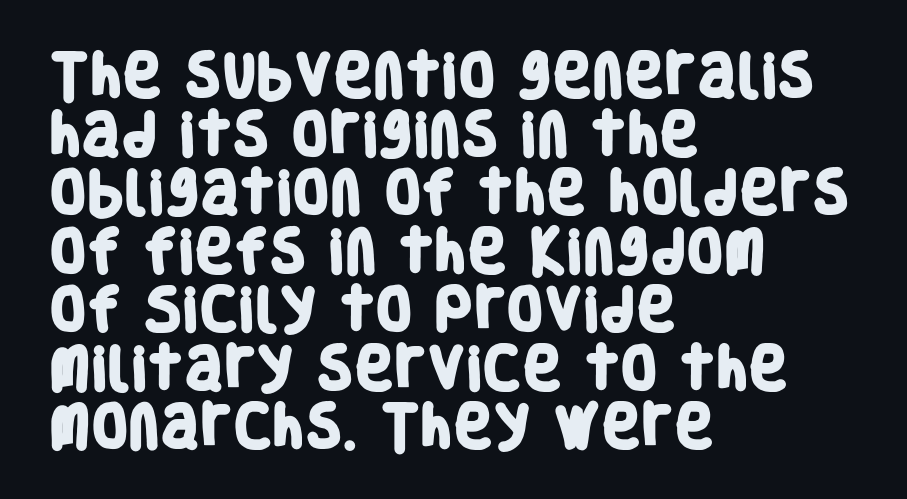
Q: Is the text bold? A: Yes.
Q: Is the typeface a serif or a sans-serif typeface? A: Sans-serif.
Q: Is the text underlined? A: No.
Q: How is the paragraph aligned? A: Left-aligned.
Q: Is the spacing between letters normal or unusually wide? A: Normal.
Q: Width (condensed, normal, or wide)? A: Condensed.
Q: Stroke contrast? A: Low.
Q: x-height? A: Large.
Q: Monospaced? A: No.
